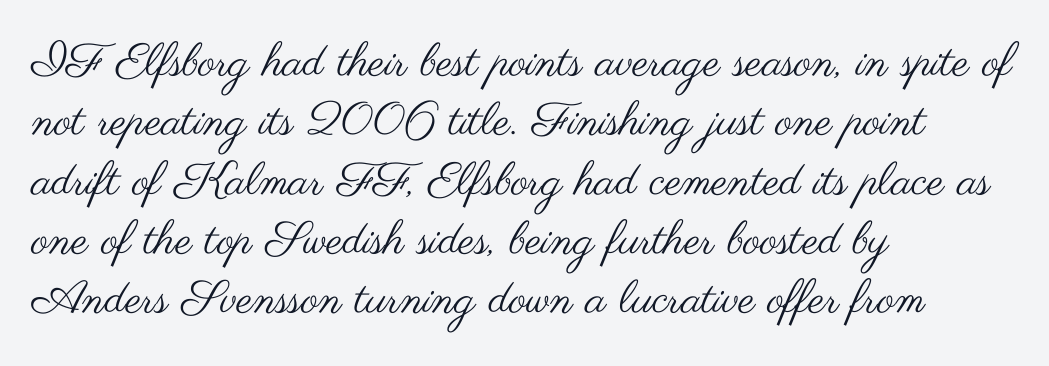
The image shows 46 px regular-weight, wide sans-serif type; set left-aligned, normal line spacing (1.29x), normal letter spacing, not underlined; medium stroke contrast and a small x-height.
